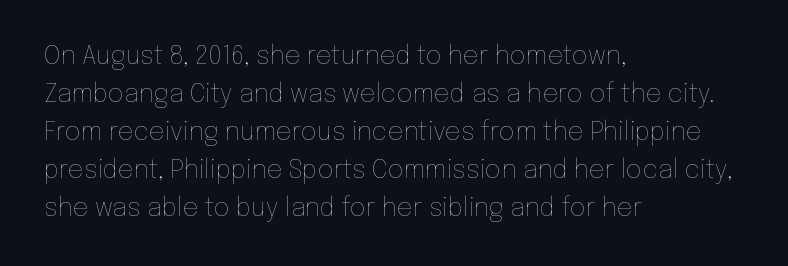
{"italic": "no", "bold": "no", "underline": "no", "align": "left", "line_spacing": "normal", "line_spacing_ratio": 1.52, "letter_spacing": "normal", "letter_spacing_em": 0.0, "glyph_px": 25}
